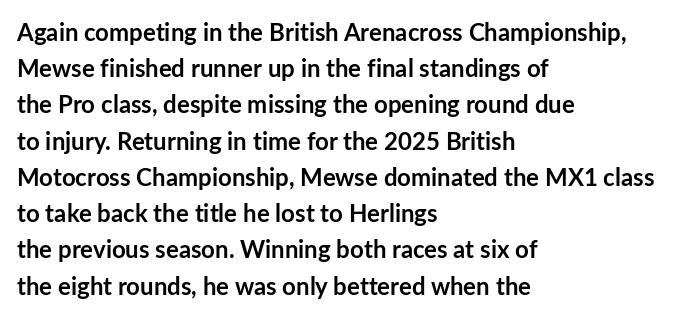
The image shows 24 px bold type, upright; set left-aligned, normal line spacing (1.51x), normal letter spacing, not underlined.
